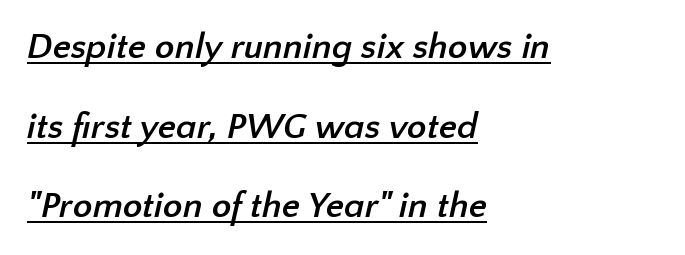
{"serif": "no", "bold": "yes", "weight": "semibold", "width": "normal", "stroke_contrast": "low", "x_height": "medium", "monospaced": "no", "underline": "yes", "align": "left", "line_spacing": "loose", "line_spacing_ratio": 2.21, "letter_spacing": "normal", "letter_spacing_em": 0.0, "glyph_px": 36}
